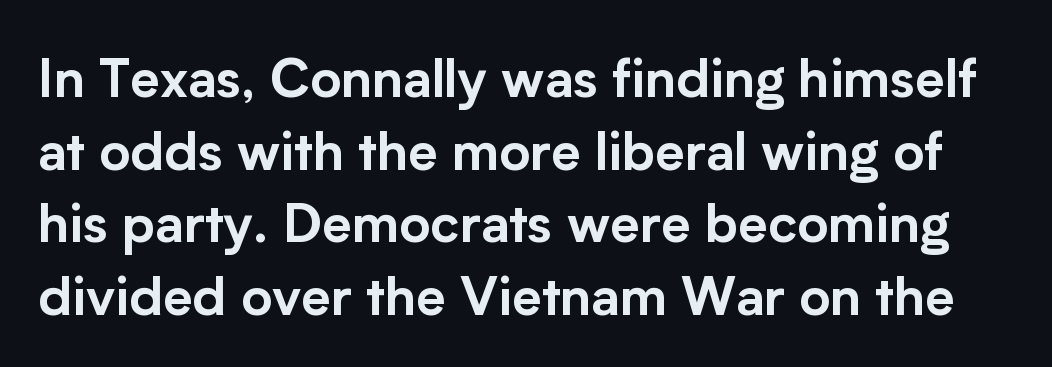
{"serif": "no", "italic": "no", "width": "normal", "stroke_contrast": "low", "x_height": "medium", "monospaced": "no", "underline": "no", "line_spacing": "normal", "line_spacing_ratio": 1.37, "letter_spacing": "normal", "letter_spacing_em": 0.0, "glyph_px": 53}
